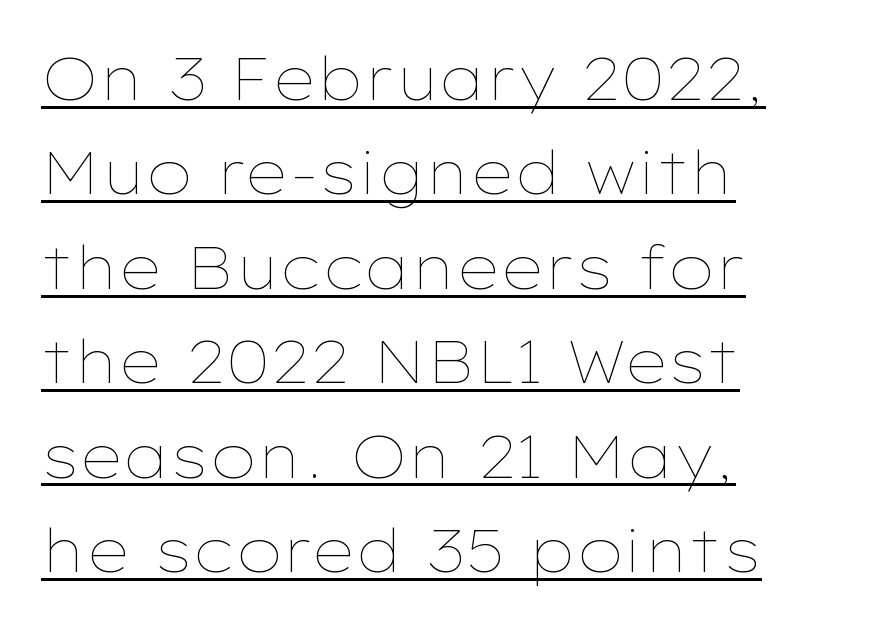
The font's upright variant was chosen for this text. Each new line begins a customary step beneath the previous one. A typesetter would call this zero additional tracking. Alignment: flush left. Weight: regular or lighter.
